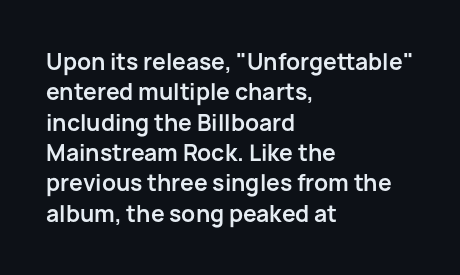
The paragraph shown leans on its left margin. The glyphs have the mass of a bold cut. How are the letters spaced? Ordinarily, with no added tracking. This sample uses an upright cut, with every glyph sitting square on the baseline.
